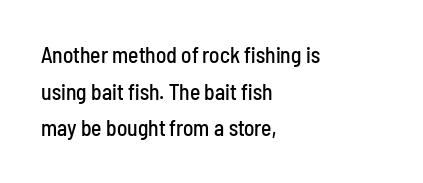
{"italic": "no", "underline": "no", "align": "left", "line_spacing": "normal", "line_spacing_ratio": 1.66, "letter_spacing": "normal", "letter_spacing_em": 0.0, "glyph_px": 22}
